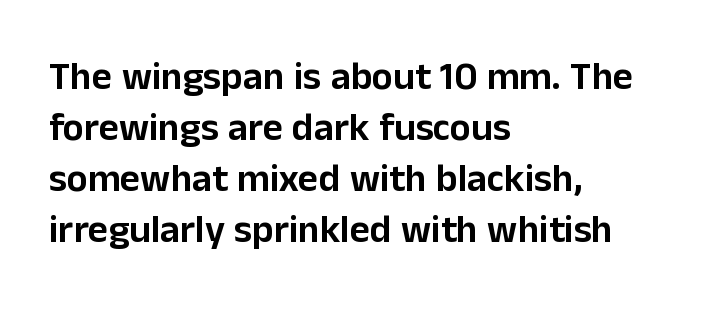
Look at the tracking — it's just the regular setting, nothing added. Line starts are locked; line ends wander. The passage shown is typeset with a sans-serif family. Words float on clear page, feet unadorned. Each letter keeps its own natural width here, so spacing adapts to shape.
